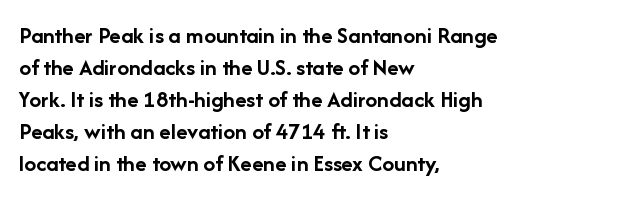
The image shows 24 px bold type, upright; set left-aligned, normal line spacing (1.33x), normal letter spacing, not underlined.
